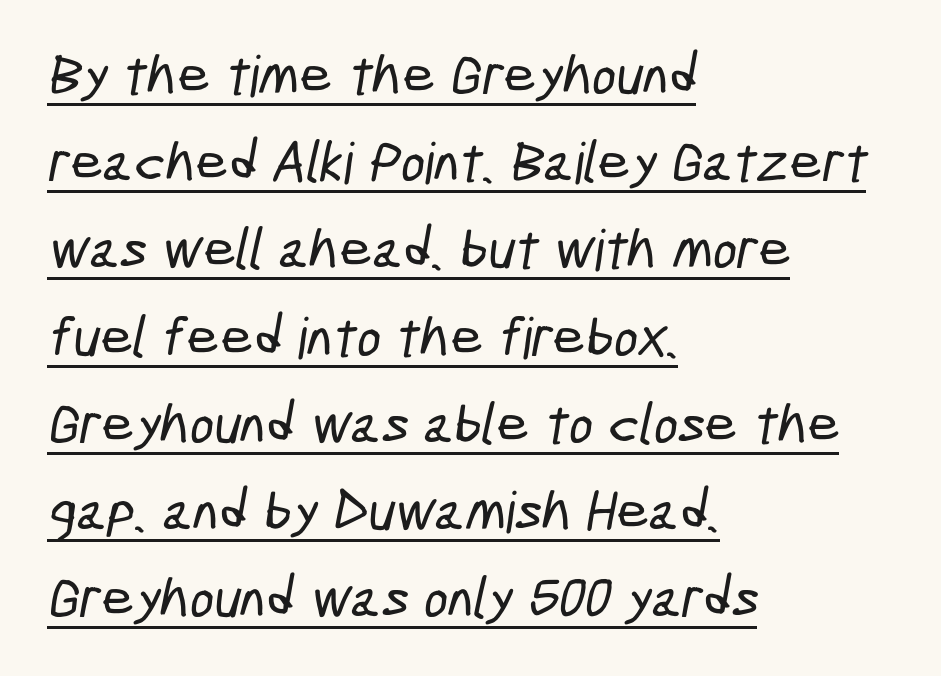
Standard letterfit; no display-style spreading of the glyphs. Horizontally, the lines are justified to the leading edge only. Note: no serifs on the glyphs. The designer left line spacing at the default. Here the designer chose a conventional face with non-uniform glyph widths.
